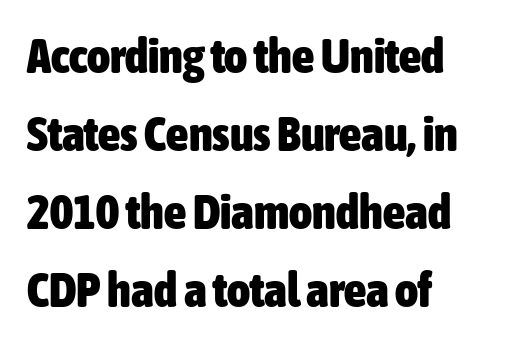
Nothing unusual about the tracking: characters are spaced as the font intends. Layout note: lines flush left. Varying glyph widths throughout — classic text-font behaviour. Beneath every word, the page is bare.
